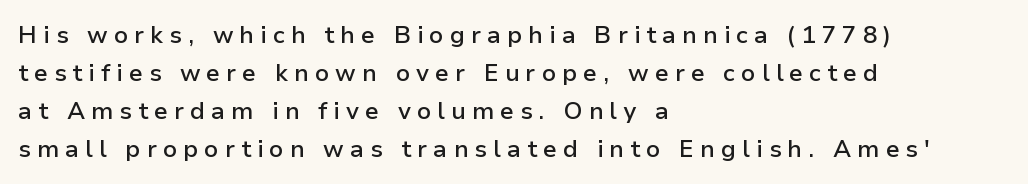
Whoever set this chose a conventional vertical rhythm. If you drew a line through each stem, it would be perfectly vertical. If you drew a ruler down the left edge, every line would touch it. Look at the tracking — it's clearly loosened, letters drifting apart. Look at the stroke-to-counter ratio: somewhat heavy, a semibold.
